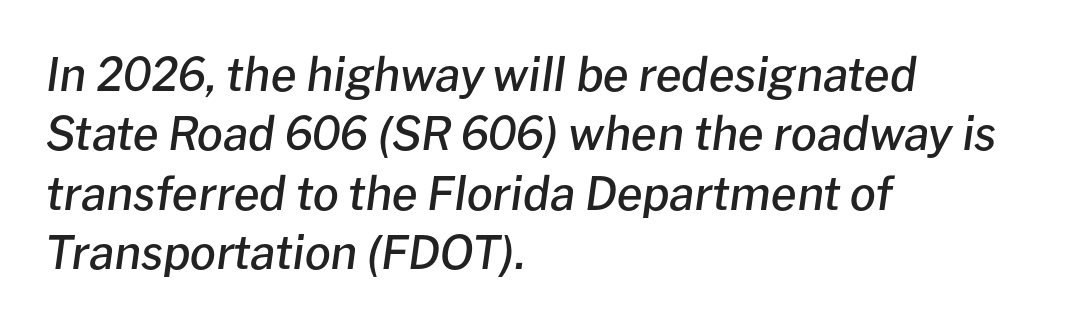
I'd describe the lettering as semibold — firm but not a full bold. Each letter keeps its own natural width here, so spacing adapts to shape. The rendering uses a moderate line-height, typical for paragraphs. Is the letter spacing exaggerated? No — it looks like the ordinary default. Which margin do the lines hug? The left one — the right edge is uneven. A clean baseline with only descenders dipping below it.
